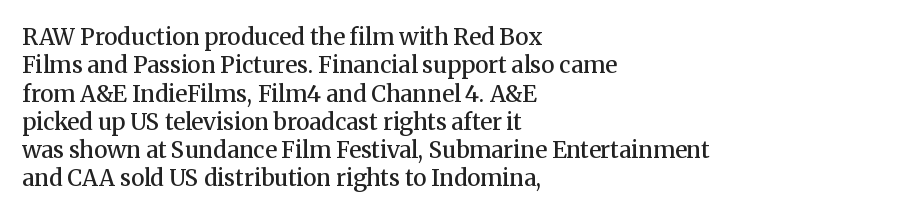
Q: Is the text bold? A: Semi-bold.
Q: Is the text italic (slanted)? A: No, it is upright.
Q: Is the text underlined? A: No.
Q: How is the paragraph aligned? A: Left-aligned.
Q: Is the spacing between letters normal or unusually wide? A: Normal.
